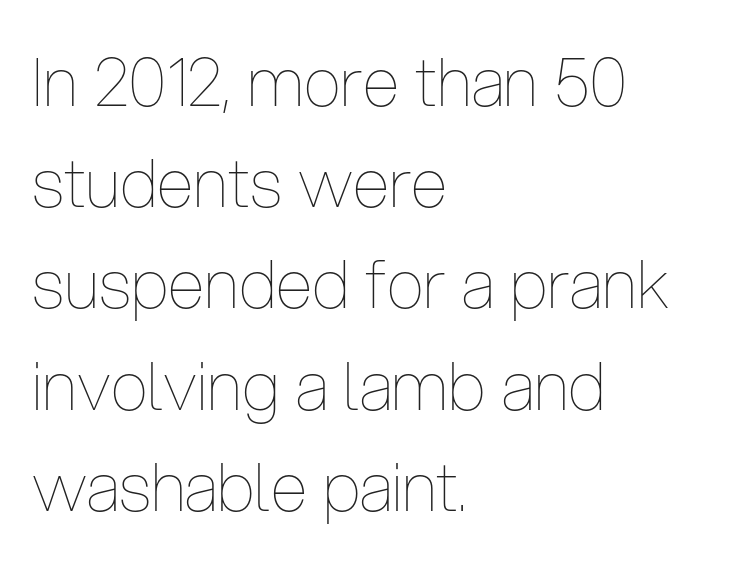
Q: Is the text bold? A: No.
Q: Is the text italic (slanted)? A: No, it is upright.
Q: Is the text underlined? A: No.
Q: How is the paragraph aligned? A: Left-aligned.
Q: Is the spacing between letters normal or unusually wide? A: Normal.
Q: Is the spacing between lines tight, normal or loose? A: Normal.
Q: Width (condensed, normal, or wide)? A: Condensed.
Q: Stroke contrast? A: Low.
Q: x-height? A: Medium.
Q: Monospaced? A: No.
